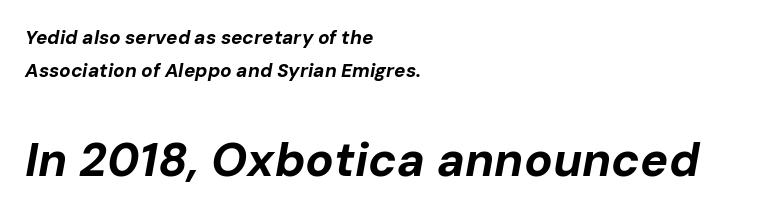
Q: Is the text bold? A: Yes.
Q: Is the text italic (slanted)? A: Yes, it leans right by about 10 degrees.
Q: Is the text underlined? A: No.
Q: How is the paragraph aligned? A: Left-aligned.
Q: Is the spacing between letters normal or unusually wide? A: Normal.
Q: Which block of text is set in a larger size, the first (top) or the second (bottom)? A: The second (bottom) one.
Q: Width (condensed, normal, or wide)? A: Normal.
Q: Stroke contrast? A: Low.
Q: x-height? A: Medium.
Q: Monospaced? A: No.
